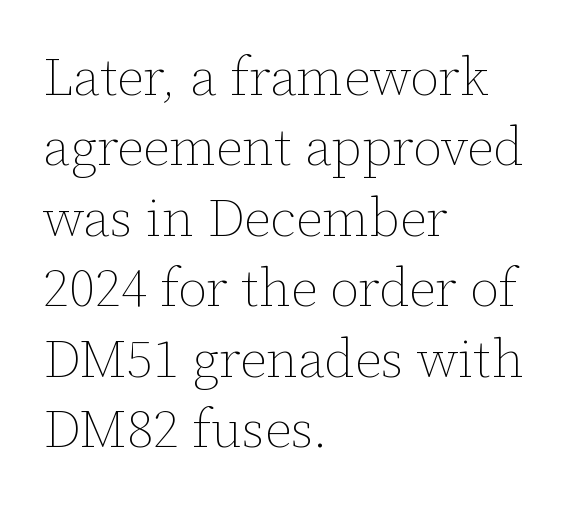
The image shows 53 px thin type, upright; set left-aligned, normal line spacing (1.33x), normal letter spacing, not underlined; low stroke contrast and a medium x-height.
